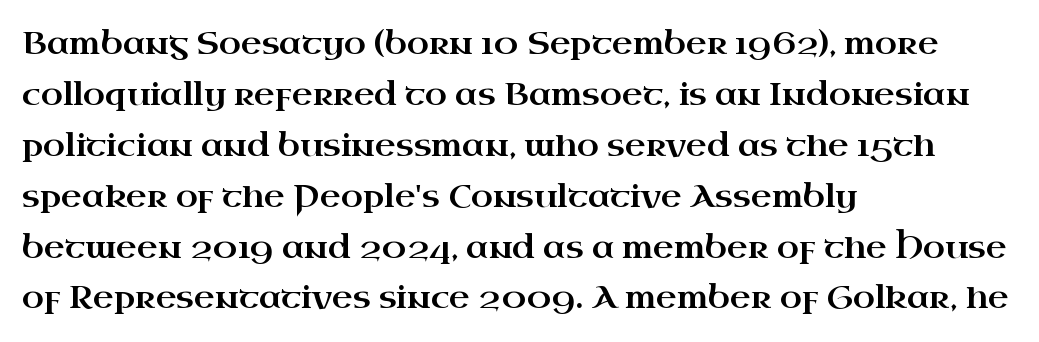
The image shows 32 px wide serif type, upright; set left-aligned, normal line spacing (1.59x), normal letter spacing, not underlined; high stroke contrast and a small x-height.
